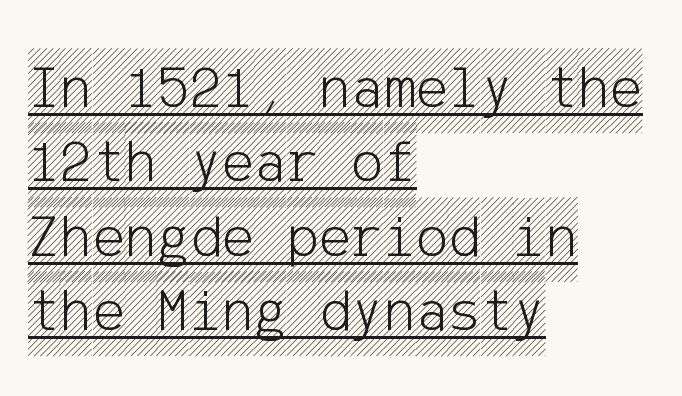
Q: Is the text italic (slanted)? A: No, it is upright.
Q: Is the text underlined? A: Yes.
Q: How is the paragraph aligned? A: Left-aligned.
Q: Is the spacing between letters normal or unusually wide? A: Normal.
Q: Width (condensed, normal, or wide)? A: Condensed.
Q: x-height? A: Large.
